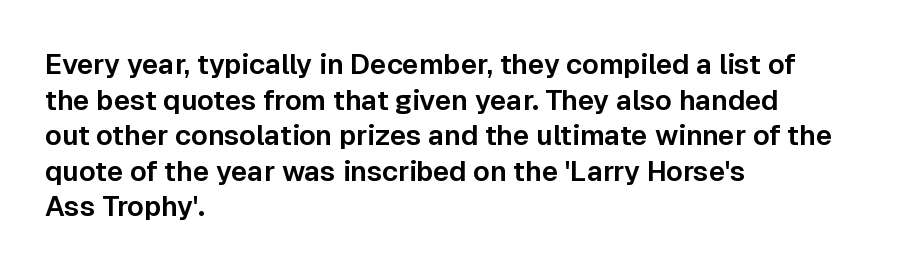
The image shows 28 px sans-serif type, upright; set left-aligned, normal line spacing (1.27x), normal letter spacing, not underlined; low stroke contrast and a medium x-height.
